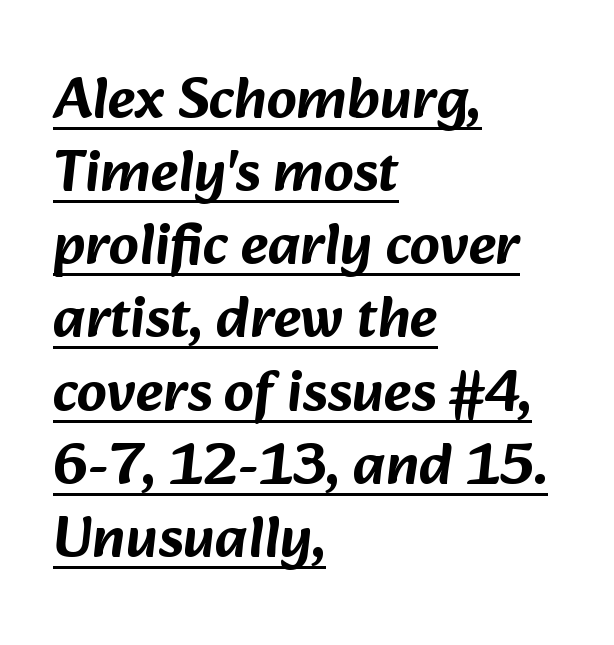
Caption: multi-line text, flush left, ragged right. Note: no serifs on the glyphs. A baseline rule has been typeset under these characters. Each word holds together tightly as a unit, with standard inter-letter gaps. Note the varied advance widths — an 'i' is clearly narrower than an 'm'.
